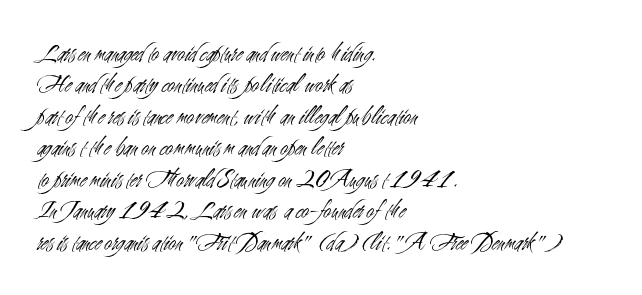
What stands out about the letter spacing? Nothing — it is the standard amount. The rendering anchors every line to the left-hand side. A light-to-regular cut is what we see here.
